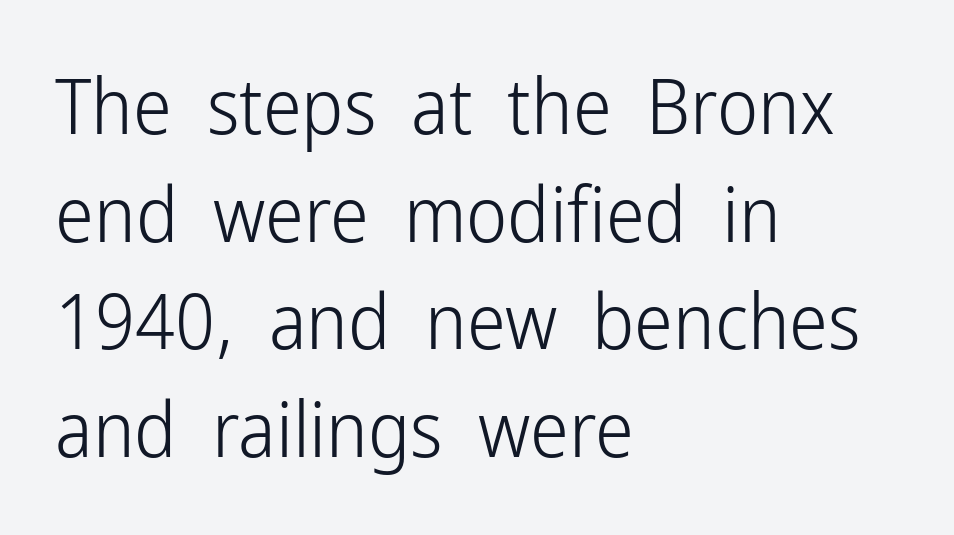
Q: Is the text bold? A: No.
Q: Is the text italic (slanted)? A: No, it is upright.
Q: Is the typeface a serif or a sans-serif typeface? A: Sans-serif.
Q: Is the text underlined? A: No.
Q: How is the paragraph aligned? A: Left-aligned.
Q: Is the spacing between letters normal or unusually wide? A: Normal.
Q: Is the spacing between lines tight, normal or loose? A: Normal.
Q: Width (condensed, normal, or wide)? A: Condensed.
Q: Stroke contrast? A: Low.
Q: x-height? A: Medium.
Q: Monospaced? A: No.
